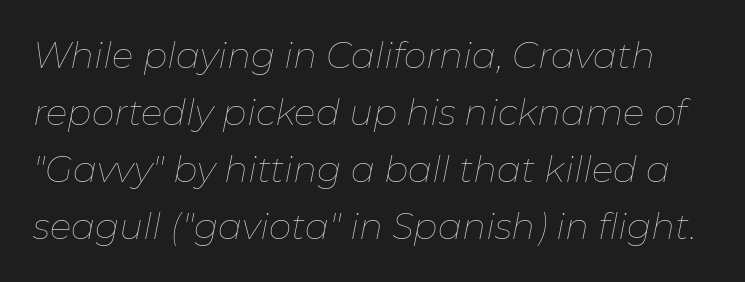
Q: Is the text bold? A: No.
Q: Is the text italic (slanted)? A: Yes, it leans right by about 11 degrees.
Q: Is the text underlined? A: No.
Q: Is the spacing between letters normal or unusually wide? A: Normal.
Q: Is the spacing between lines tight, normal or loose? A: Normal.
Q: Width (condensed, normal, or wide)? A: Normal.
Q: Stroke contrast? A: Low.
Q: x-height? A: Medium.
Q: Monospaced? A: No.
